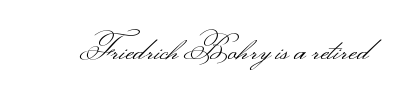
Proportional: the letters do not fall into vertical columns. Each word holds together tightly as a unit, with standard inter-letter gaps. The passage shown is not underscored anywhere. Observe the absence of serifs on each vertical stroke in this sample.
